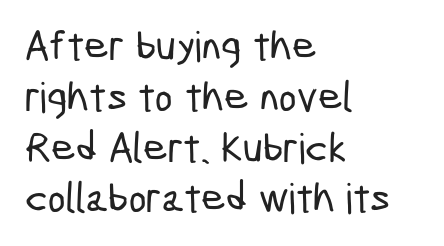
The image shows 42 px condensed sans-serif type; set left-aligned, line spacing 1.21x, normal letter spacing, not underlined; low stroke contrast and a medium x-height.
